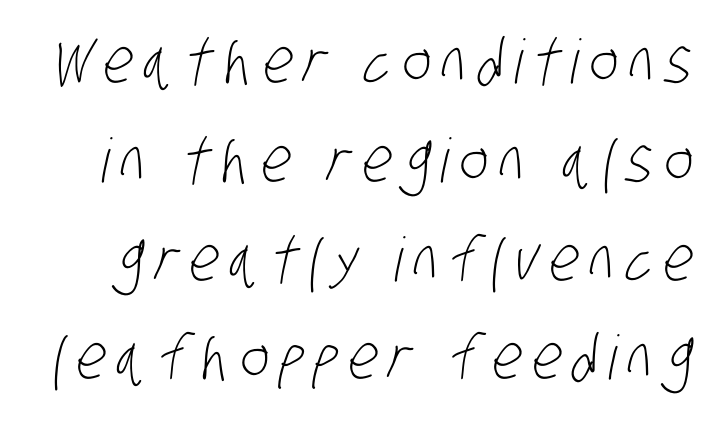
{"serif": "no", "bold": "no", "weight": "light", "width": "condensed", "stroke_contrast": "low", "x_height": "large", "monospaced": "no", "underline": "no", "line_spacing": "normal", "line_spacing_ratio": 1.62, "glyph_px": 61}
